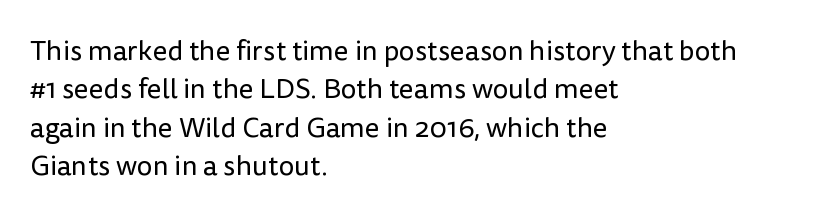
{"serif": "no", "italic": "no", "bold": "no", "weight": "regular", "width": "normal", "stroke_contrast": "low", "x_height": "medium", "monospaced": "no", "underline": "no", "align": "left", "line_spacing": "normal", "line_spacing_ratio": 1.37, "letter_spacing": "normal", "letter_spacing_em": 0.0, "glyph_px": 28}
